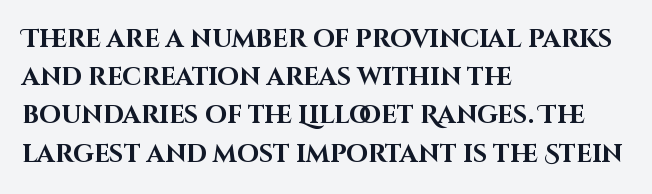
{"italic": "no", "bold": "yes", "underline": "no", "align": "left", "line_spacing": "normal", "line_spacing_ratio": 1.53, "letter_spacing": "normal", "letter_spacing_em": 0.0, "glyph_px": 25}
